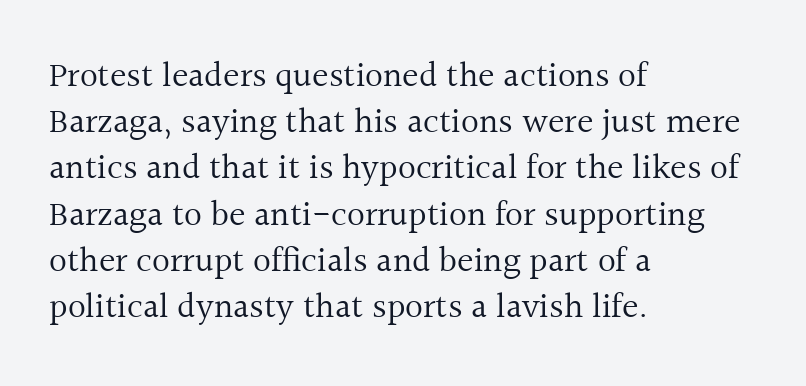
The foot of each line stays bare and open. Unlike a clean sans, this face finishes its strokes with serifs. Spacing between characters is what you'd get straight out of the box. A quiet, ordinary-to-light weight characterises the typeface. The letters advance in unequal steps, a hallmark of proportional type.
